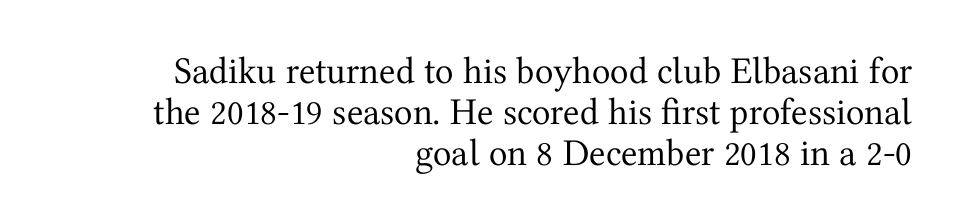
Q: Is the text bold? A: No.
Q: Is the text italic (slanted)? A: No, it is upright.
Q: Is the typeface a serif or a sans-serif typeface? A: Serif.
Q: Is the text underlined? A: No.
Q: How is the paragraph aligned? A: Right-aligned.
Q: Is the spacing between letters normal or unusually wide? A: Normal.
Q: Is the spacing between lines tight, normal or loose? A: Tight.
Q: Width (condensed, normal, or wide)? A: Normal.
Q: Stroke contrast? A: Medium.
Q: x-height? A: Medium.
Q: Monospaced? A: No.
